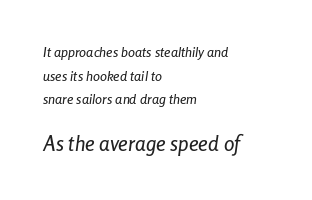
Q: Is the text italic (slanted)? A: Yes, it leans right by about 8 degrees.
Q: Is the text underlined? A: No.
Q: How is the paragraph aligned? A: Left-aligned.
Q: Is the spacing between letters normal or unusually wide? A: Normal.
Q: Is the spacing between lines tight, normal or loose? A: Normal.
Q: Which block of text is set in a larger size, the first (top) or the second (bottom)? A: The second (bottom) one.
